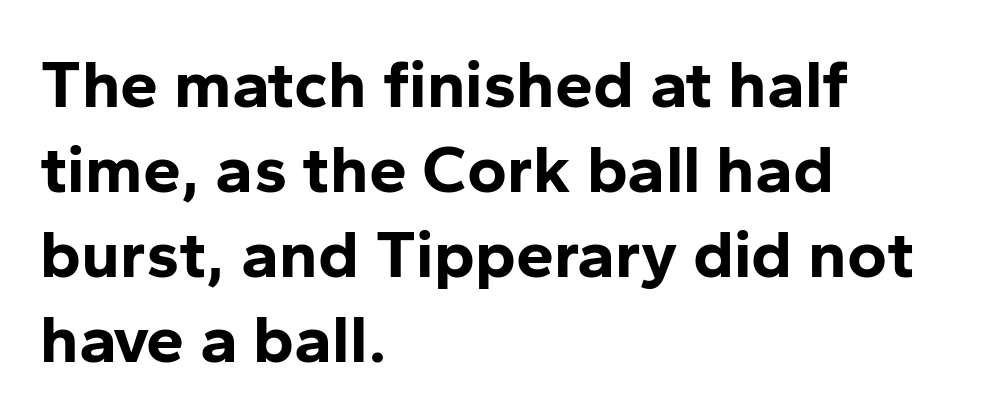
{"serif": "no", "italic": "no", "bold": "yes", "weight": "bold", "width": "normal", "stroke_contrast": "low", "x_height": "medium", "monospaced": "no", "underline": "no", "align": "left", "line_spacing": "normal", "line_spacing_ratio": 1.25, "letter_spacing": "normal", "letter_spacing_em": 0.0, "glyph_px": 68}
